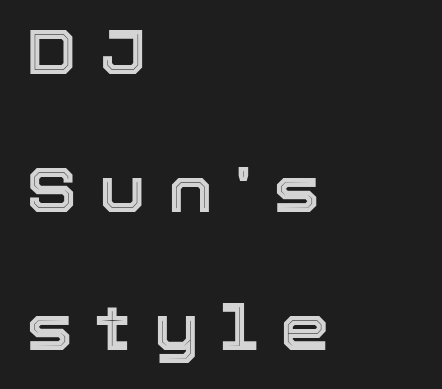
Ascenders rise straight up at ninety degrees. Letters rest on an invisible, unmarked baseline. Teacher's note: observe the even left margin — that is flush-left alignment. The letters advance in unequal steps, a hallmark of proportional type. The tracking reads as deliberately expanded to a designer's eye.
